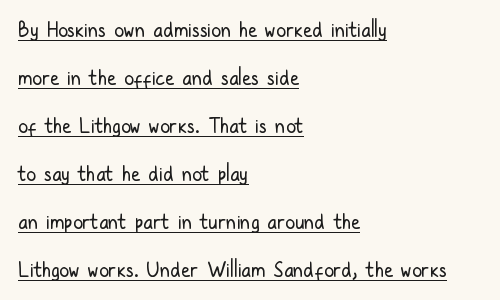
The image shows 20 px text type, upright; set left-aligned, loose line spacing (2.4x), normal letter spacing, underlined.
